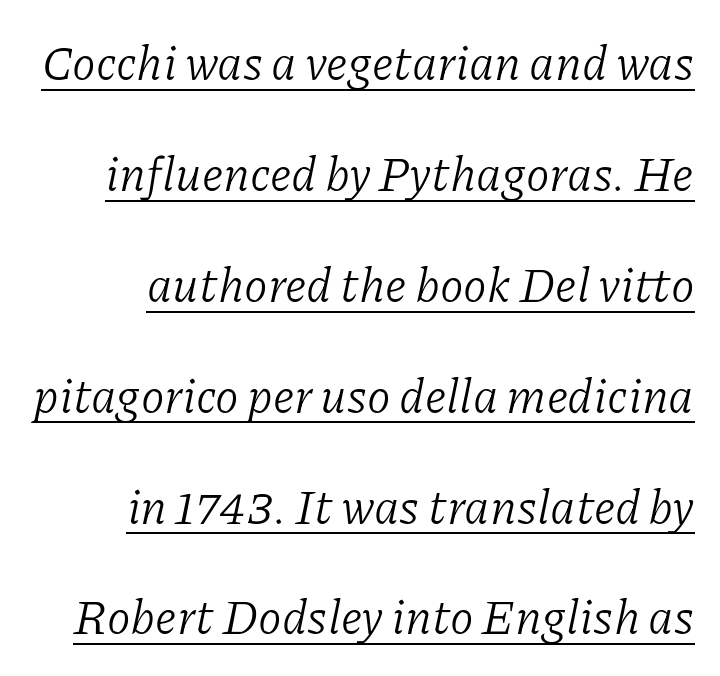
The face looks like a standard text weight, possibly lighter. Font category for this specimen: serif. The axis of the letterforms is tilted away from vertical. Visually the block forms a straight wall on the right and a jagged coastline on the left.
